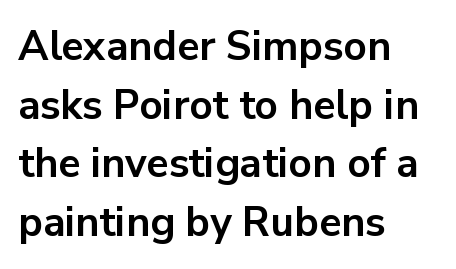
How heavy is the stroke? Heavy — this is a bold. Notice how descenders clear the ascenders below comfortably — that's standard leading. Each letter keeps its own natural width here, so spacing adapts to shape. Short and long lines alike share a common starting point at left.
